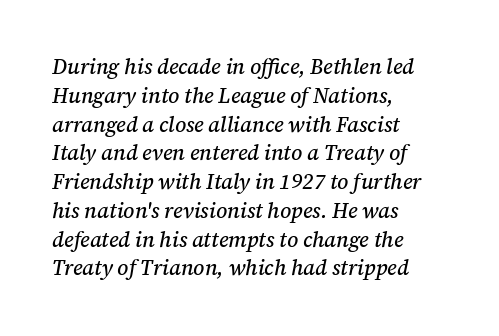
{"italic": "yes", "lean": "right", "slant_degrees": 12, "underline": "no", "align": "left", "line_spacing": "normal", "line_spacing_ratio": 1.37, "letter_spacing": "normal", "letter_spacing_em": 0.0, "glyph_px": 21}
